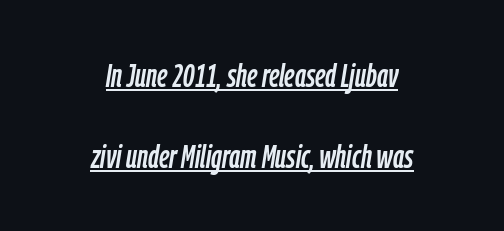
Q: Is the text italic (slanted)? A: Yes, it leans right by about 9 degrees.
Q: Is the text underlined? A: Yes.
Q: How is the paragraph aligned? A: Centered.
Q: Is the spacing between letters normal or unusually wide? A: Normal.
Q: Is the spacing between lines tight, normal or loose? A: Loose.
Q: Width (condensed, normal, or wide)? A: Condensed.
Q: Stroke contrast? A: Low.
Q: x-height? A: Medium.
Q: Monospaced? A: No.
